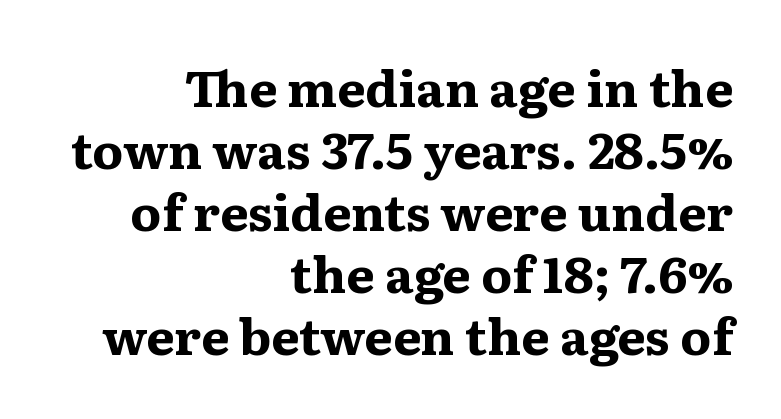
{"serif": "yes", "italic": "no", "bold": "yes", "weight": "bold", "width": "wide", "stroke_contrast": "medium", "x_height": "medium", "monospaced": "no", "underline": "no", "align": "right", "line_spacing_ratio": 1.24, "letter_spacing": "normal", "letter_spacing_em": 0.0, "glyph_px": 50}
